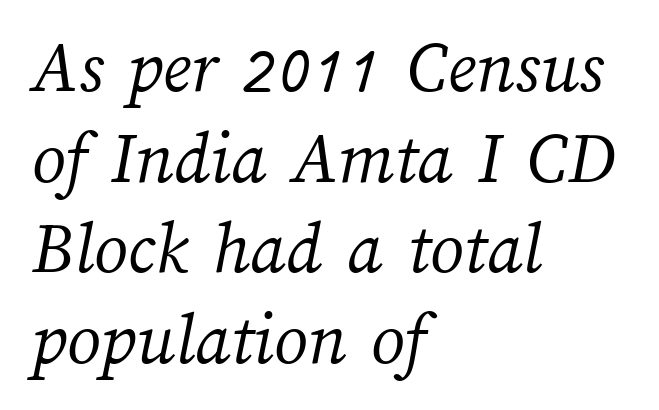
{"bold": "no", "weight": "light", "width": "normal", "stroke_contrast": "medium", "x_height": "medium", "monospaced": "no", "underline": "no", "align": "left", "line_spacing_ratio": 1.21, "letter_spacing": "normal", "letter_spacing_em": 0.0, "glyph_px": 75}
